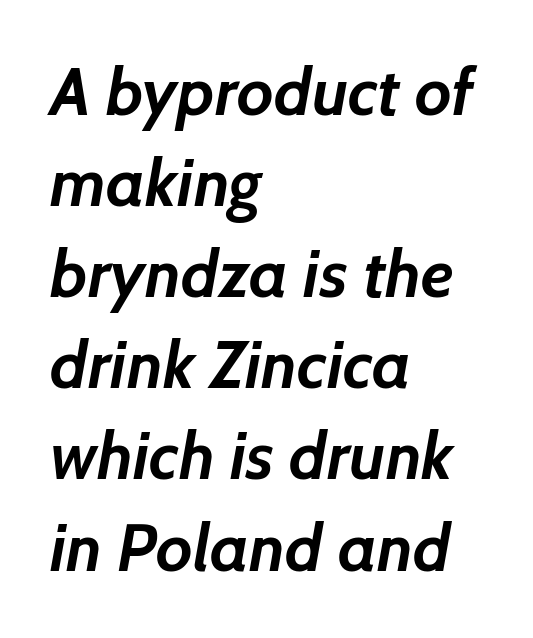
Q: Is the text bold? A: Yes.
Q: Is the typeface a serif or a sans-serif typeface? A: Sans-serif.
Q: Is the text underlined? A: No.
Q: How is the paragraph aligned? A: Left-aligned.
Q: Is the spacing between letters normal or unusually wide? A: Normal.
Q: Is the spacing between lines tight, normal or loose? A: Normal.
Q: Width (condensed, normal, or wide)? A: Normal.
Q: Stroke contrast? A: Low.
Q: x-height? A: Medium.
Q: Monospaced? A: No.
